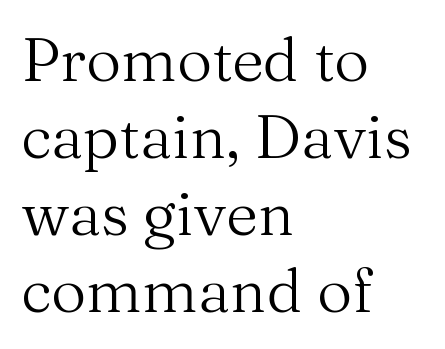
Q: Is the text bold? A: No.
Q: Is the text italic (slanted)? A: No, it is upright.
Q: Is the typeface a serif or a sans-serif typeface? A: Serif.
Q: Is the text underlined? A: No.
Q: How is the paragraph aligned? A: Left-aligned.
Q: Is the spacing between letters normal or unusually wide? A: Normal.
Q: Is the spacing between lines tight, normal or loose? A: Normal.
Q: Width (condensed, normal, or wide)? A: Normal.
Q: Stroke contrast? A: Medium.
Q: x-height? A: Medium.
Q: Monospaced? A: No.
